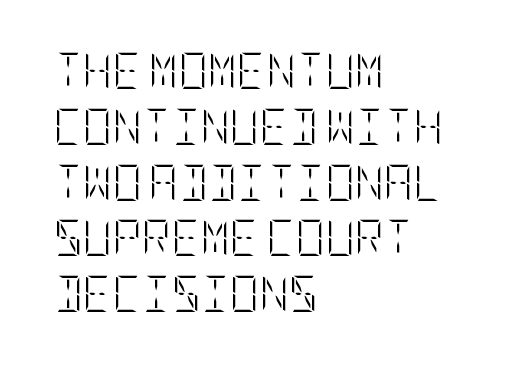
Leading matches the norm, producing a regular column. One-word summary of the alignment: left. Bare-footed words on every line. The letters sit at their default tracking, neither squeezed nor spread. A typesetter would mark this as roman, not italic.
